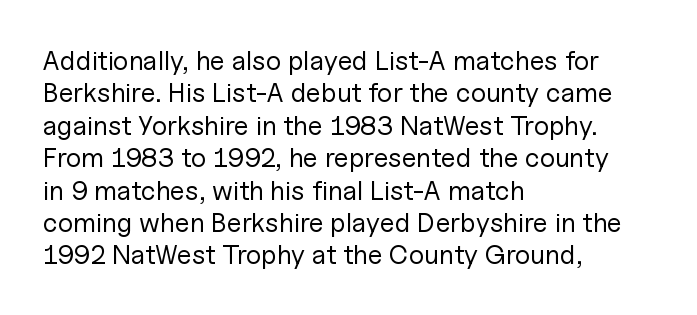
Q: Is the text bold? A: No.
Q: Is the text italic (slanted)? A: No, it is upright.
Q: Is the text underlined? A: No.
Q: How is the paragraph aligned? A: Left-aligned.
Q: Is the spacing between letters normal or unusually wide? A: Normal.
